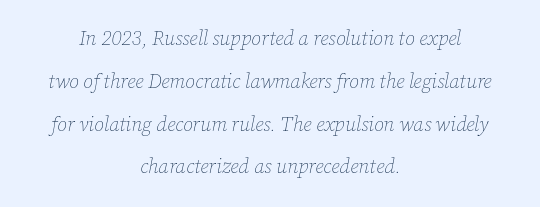
{"italic": "yes", "lean": "right", "slant_degrees": 12, "bold": "no", "underline": "no", "align": "center", "line_spacing": "loose", "line_spacing_ratio": 2.14, "letter_spacing": "normal", "letter_spacing_em": 0.0, "glyph_px": 20}
